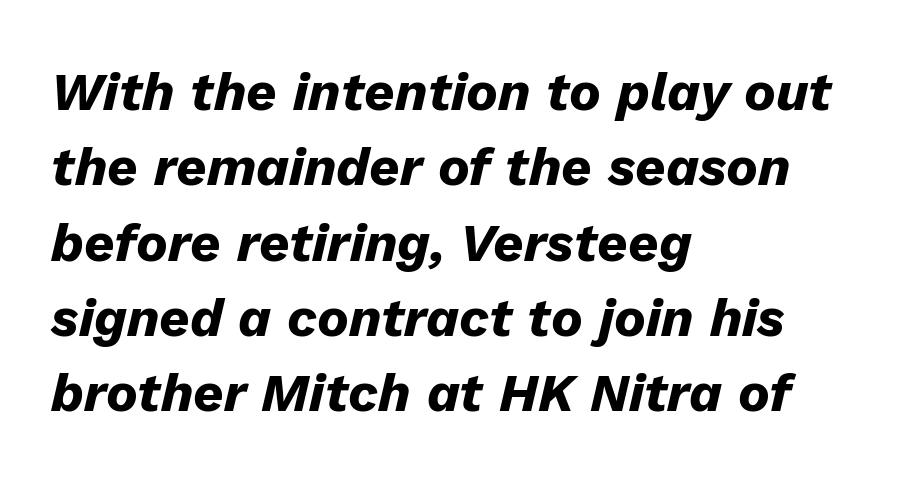
{"italic": "yes", "lean": "right", "slant_degrees": 13, "bold": "yes", "weight": "heavy", "width": "normal", "stroke_contrast": "low", "x_height": "medium", "monospaced": "no", "underline": "no", "align": "left", "line_spacing": "normal", "line_spacing_ratio": 1.42, "letter_spacing": "normal", "letter_spacing_em": 0.0, "glyph_px": 53}
